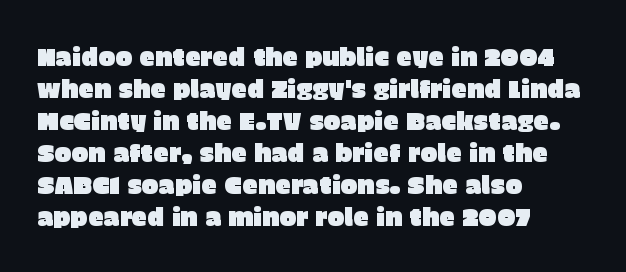
The image shows 25 px text type, upright; set left-aligned, normal line spacing (1.28x), normal letter spacing, not underlined.
